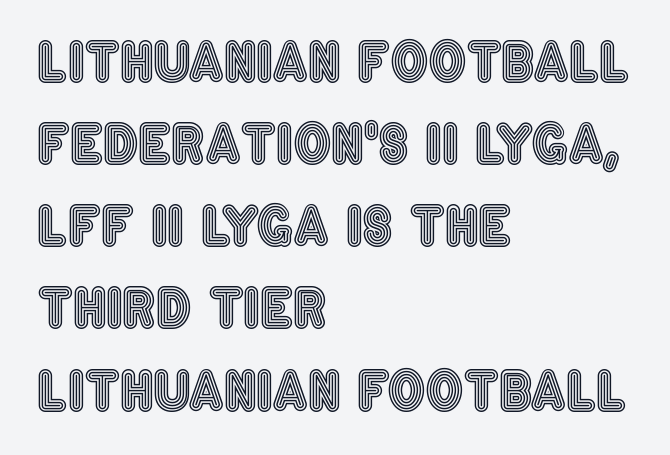
It's the straight-up-and-down kind of type. Nobody drew a line under any word here. Character widths vary here, with narrow letters taking less room than wide ones. The setting favours the left margin, as ordinary paragraphs usually do.
